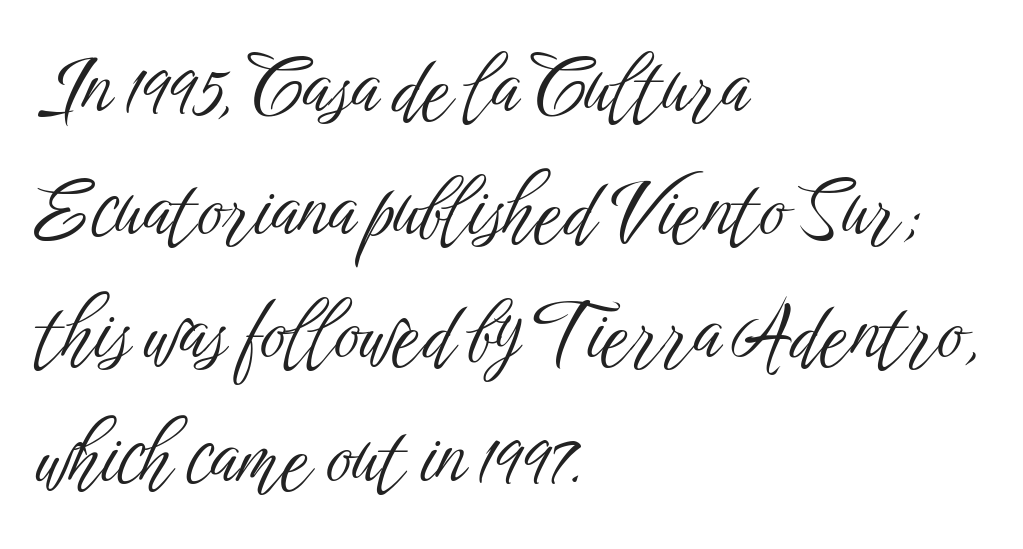
{"serif": "no", "bold": "no", "weight": "light", "width": "condensed", "stroke_contrast": "low", "x_height": "medium", "monospaced": "no", "underline": "no", "align": "left", "line_spacing": "normal", "line_spacing_ratio": 1.56, "letter_spacing": "normal", "letter_spacing_em": 0.0, "glyph_px": 79}
